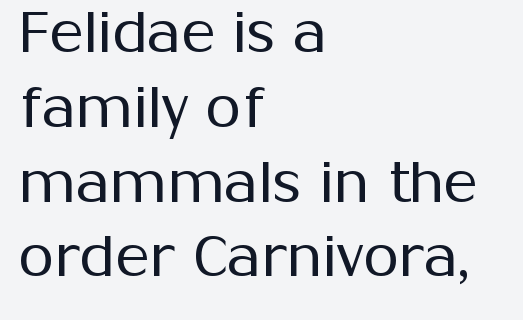
{"serif": "no", "italic": "no", "bold": "no", "weight": "regular", "width": "normal", "stroke_contrast": "medium", "x_height": "medium", "monospaced": "no", "underline": "no", "align": "left", "line_spacing": "normal", "line_spacing_ratio": 1.29, "letter_spacing": "normal", "letter_spacing_em": 0.0, "glyph_px": 58}
